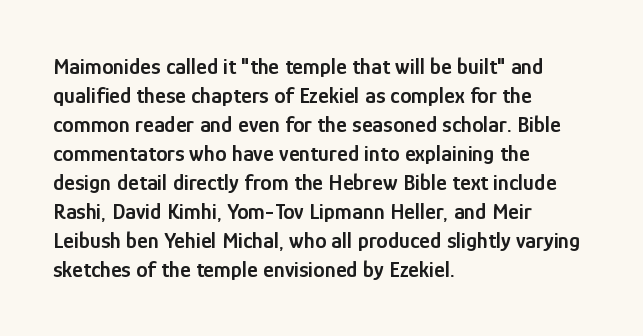
{"italic": "no", "bold": "semi", "underline": "no", "align": "left", "line_spacing": "normal", "line_spacing_ratio": 1.26, "letter_spacing": "normal", "letter_spacing_em": 0.0, "glyph_px": 23}
